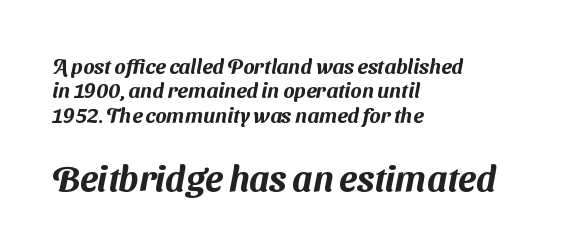
The image shows 36 px sans-serif type; set left-aligned, line spacing 1.16x, normal letter spacing, not underlined; the second (bottom) block is 1.71x larger; medium stroke contrast and a medium x-height.
